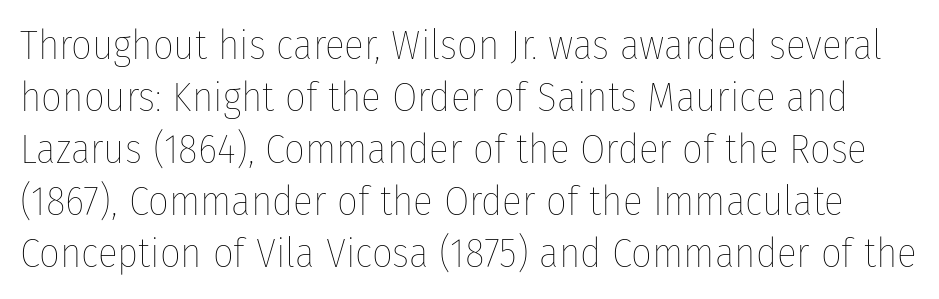
{"italic": "no", "bold": "no", "weight": "thin", "width": "condensed", "stroke_contrast": "low", "x_height": "medium", "monospaced": "no", "underline": "no", "line_spacing": "normal", "line_spacing_ratio": 1.27, "letter_spacing": "normal", "letter_spacing_em": 0.0, "glyph_px": 41}
